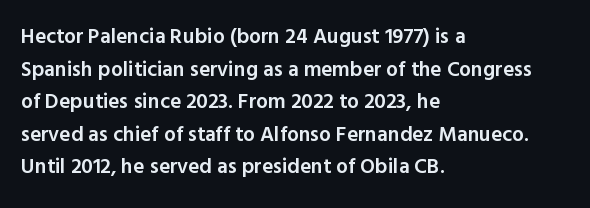
Decoration check: the copy has no underline. If you drew a ruler down the left edge, every line would touch it. How would I describe the line gaps? Plain and ordinary. The characters look somewhat weighty, a semibold short of true bold. Ordinary non-slanted type is in use.
